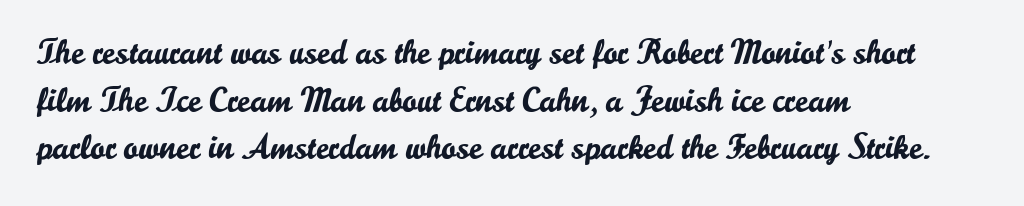
Q: Is the text italic (slanted)? A: Yes.
Q: Is the typeface a serif or a sans-serif typeface? A: Sans-serif.
Q: Is the text underlined? A: No.
Q: How is the paragraph aligned? A: Left-aligned.
Q: Is the spacing between letters normal or unusually wide? A: Normal.
Q: Is the spacing between lines tight, normal or loose? A: Normal.
Q: Width (condensed, normal, or wide)? A: Normal.
Q: Stroke contrast? A: Low.
Q: x-height? A: Small.
Q: Monospaced? A: No.
